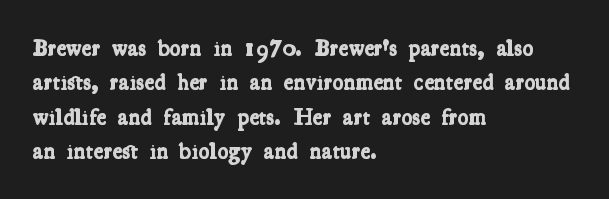
{"bold": "yes", "underline": "no", "align": "left", "line_spacing": "normal", "line_spacing_ratio": 1.5, "letter_spacing": "normal", "letter_spacing_em": 0.0, "glyph_px": 23}
